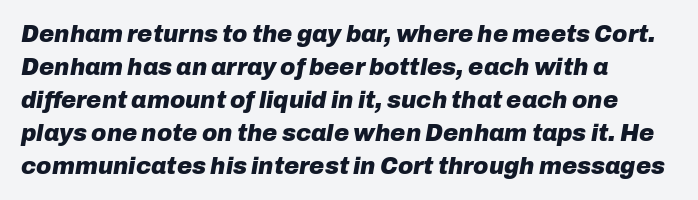
Q: Is the text bold? A: Yes.
Q: Is the text italic (slanted)? A: Yes, it leans right by about 10 degrees.
Q: Is the text underlined? A: No.
Q: How is the paragraph aligned? A: Left-aligned.
Q: Is the spacing between letters normal or unusually wide? A: Normal.
Q: Is the spacing between lines tight, normal or loose? A: Normal.
